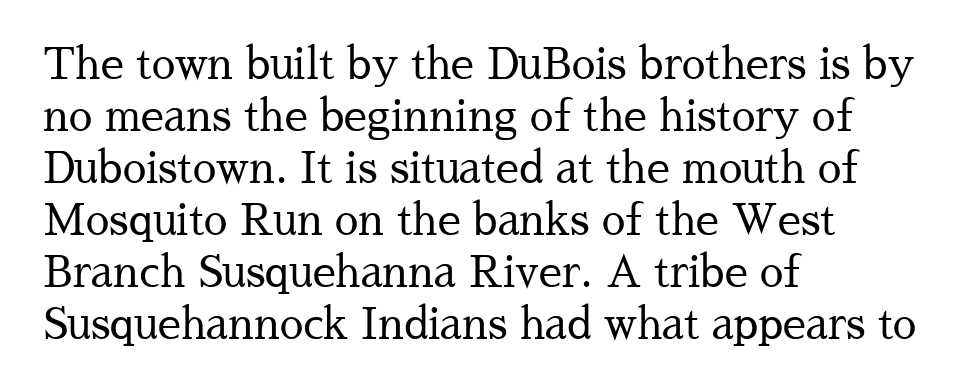
The image shows 42 px regular-weight serif type, upright; set left-aligned, line spacing 1.24x, normal letter spacing, not underlined; medium stroke contrast and a medium x-height.
